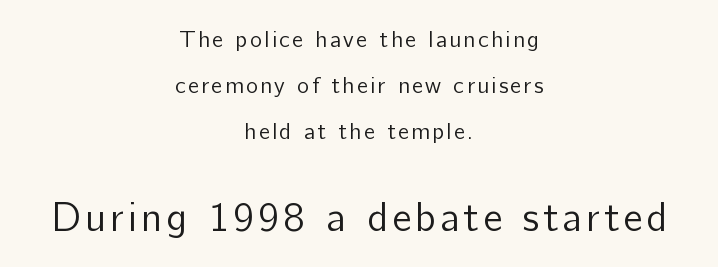
Q: Is the text bold? A: No.
Q: Is the text italic (slanted)? A: No, it is upright.
Q: Is the typeface a serif or a sans-serif typeface? A: Sans-serif.
Q: Is the text underlined? A: No.
Q: How is the paragraph aligned? A: Centered.
Q: Is the spacing between lines tight, normal or loose? A: Loose.
Q: Which block of text is set in a larger size, the first (top) or the second (bottom)? A: The second (bottom) one.
Q: Width (condensed, normal, or wide)? A: Normal.
Q: Stroke contrast? A: Low.
Q: x-height? A: Medium.
Q: Monospaced? A: No.
